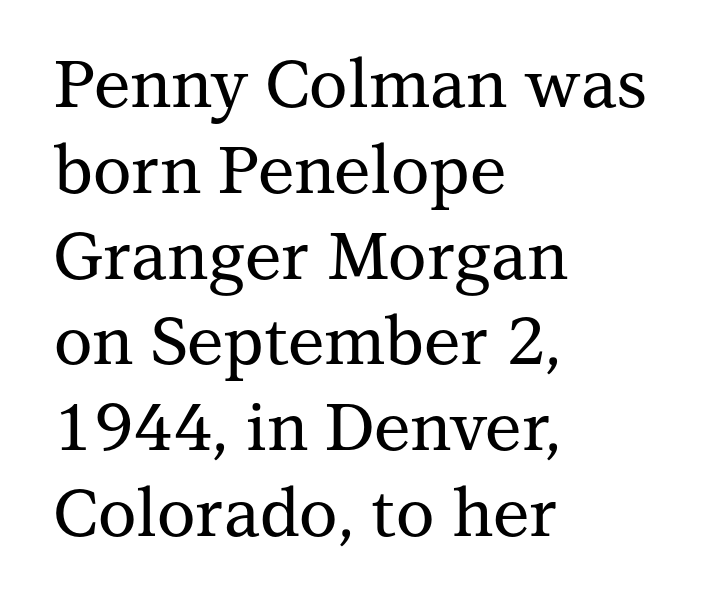
Q: Is the text italic (slanted)? A: No, it is upright.
Q: Is the typeface a serif or a sans-serif typeface? A: Serif.
Q: Is the text underlined? A: No.
Q: How is the paragraph aligned? A: Left-aligned.
Q: Is the spacing between letters normal or unusually wide? A: Normal.
Q: Is the spacing between lines tight, normal or loose? A: Normal.
Q: Width (condensed, normal, or wide)? A: Normal.
Q: Stroke contrast? A: Medium.
Q: x-height? A: Medium.
Q: Monospaced? A: No.
